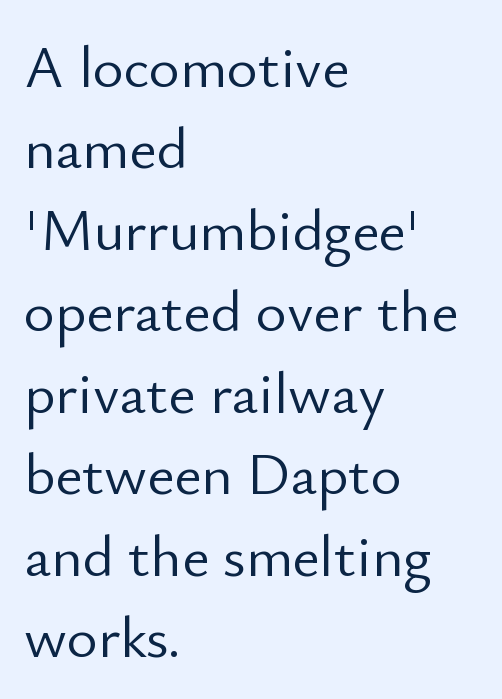
{"serif": "no", "italic": "no", "bold": "no", "weight": "light", "width": "normal", "stroke_contrast": "low", "x_height": "small", "monospaced": "no", "underline": "no", "align": "left", "line_spacing": "normal", "line_spacing_ratio": 1.38, "letter_spacing": "normal", "letter_spacing_em": 0.0, "glyph_px": 59}
